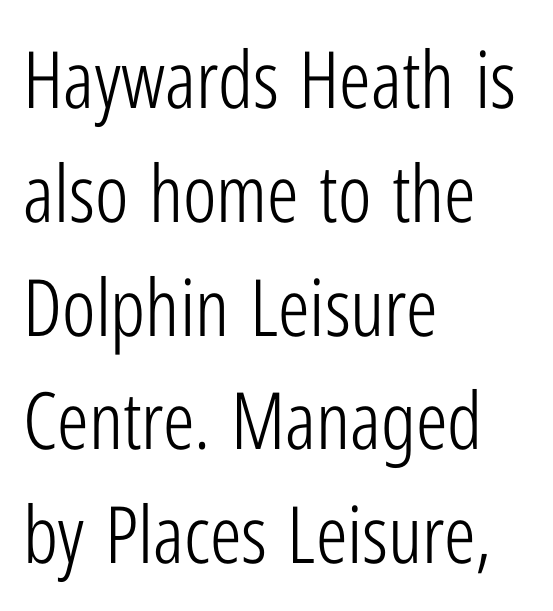
Q: Is the text bold? A: No.
Q: Is the text italic (slanted)? A: No, it is upright.
Q: Is the typeface a serif or a sans-serif typeface? A: Sans-serif.
Q: Is the text underlined? A: No.
Q: How is the paragraph aligned? A: Left-aligned.
Q: Is the spacing between letters normal or unusually wide? A: Normal.
Q: Is the spacing between lines tight, normal or loose? A: Normal.
Q: Width (condensed, normal, or wide)? A: Condensed.
Q: Stroke contrast? A: Low.
Q: x-height? A: Medium.
Q: Monospaced? A: No.
